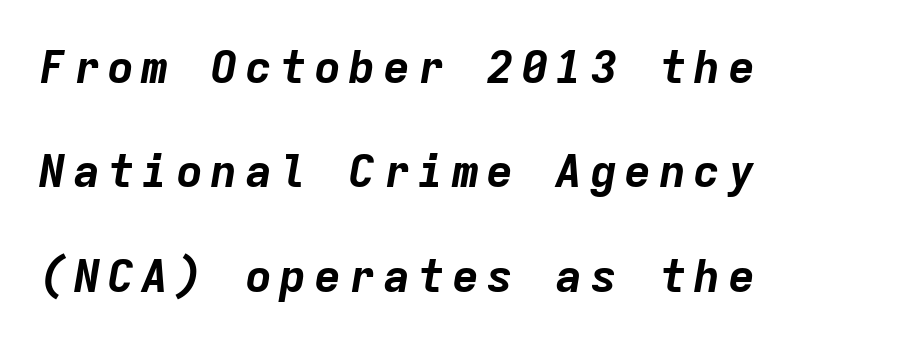
The image shows 46 px bold type, italic (leaning right), monospaced; set left-aligned, loose line spacing (2.27x), not underlined; low stroke contrast and a medium x-height.
